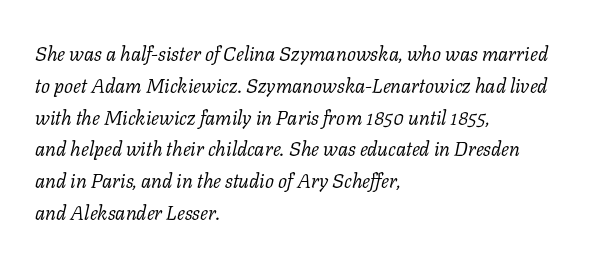
The image shows 20 px text type, italic (leaning right); set left-aligned, normal line spacing (1.59x), normal letter spacing, not underlined.
